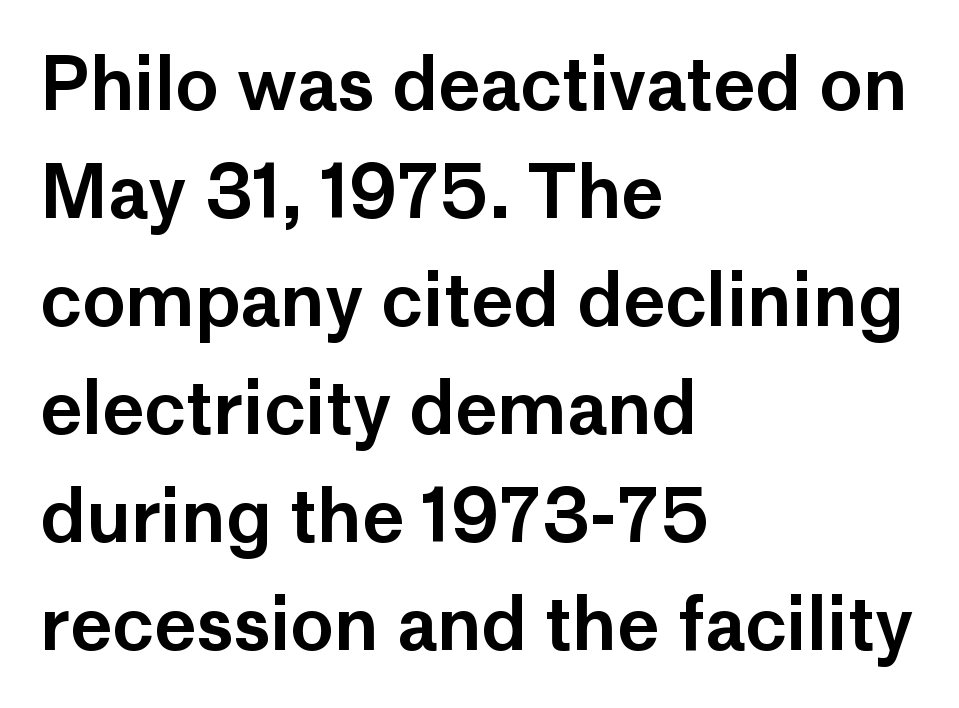
The typesetter chose a ragged-right arrangement here. A clean baseline with only descenders dipping below it. One glance says typical: line gaps are just what's usual. Note: no serifs on the glyphs. Looks like regular typesetting: each glyph gets only the width it needs. Tall strokes in this sample are plumb rather than angled.
